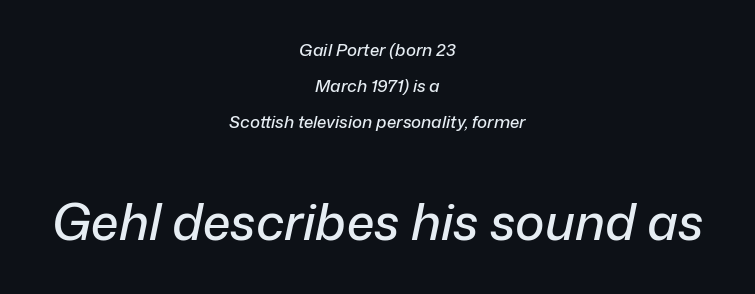
Each new line begins a long way beneath the previous one. You could not count columns in this text — the font is proportionally spaced. Tall strokes in this sample are angled rather than plumb. Plain, unruled lines of type. Typeset on center — no edge is straight.
